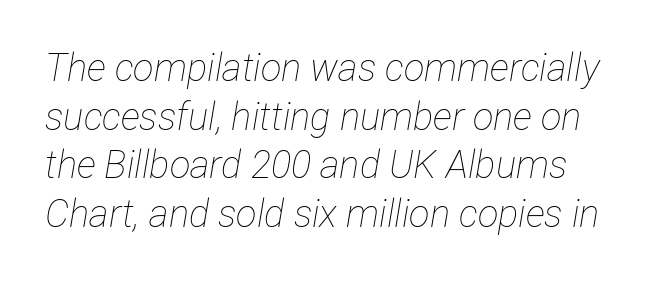
The rendering uses natural spacing where letterforms have individual widths. Tall strokes in this sample are angled rather than plumb. Default kerning and tracking; the words read as compact shapes. Notice how descenders clear the ascenders below comfortably — that's standard leading. Any mark beneath the type? The region is blank. Vertical stems look standard width or narrower in stroke.
